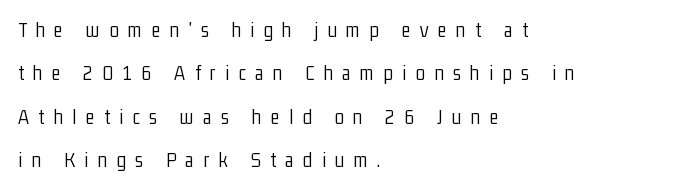
If you drew a ruler down the left edge, every line would touch it. Successive baselines arrive slowly, with a big drop between each. The typeface has the unassuming heft of standard copy or less. The strip under each line holds only bare page.
